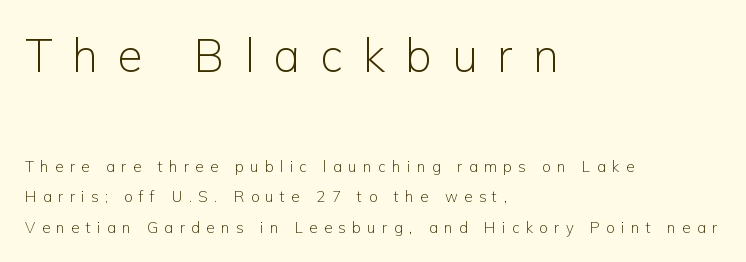
The image shows 46 px light sans-serif type, upright; set left-aligned, loose line spacing (2.04x), unusually wide letter spacing (+0.43 em), not underlined; the first (top) block is 3.07x larger; low stroke contrast and a medium x-height.
